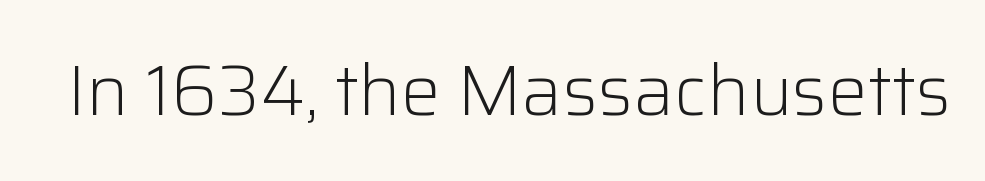
{"serif": "no", "italic": "no", "bold": "no", "weight": "light", "width": "normal", "stroke_contrast": "low", "x_height": "medium", "monospaced": "no", "underline": "no", "letter_spacing": "normal", "letter_spacing_em": 0.0, "glyph_px": 71}
